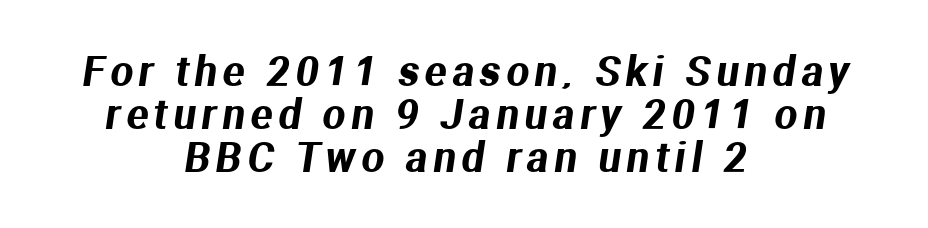
{"serif": "no", "width": "normal", "stroke_contrast": "medium", "x_height": "medium", "monospaced": "no", "underline": "no", "align": "center", "line_spacing": "tight", "line_spacing_ratio": 1.07, "glyph_px": 40}
